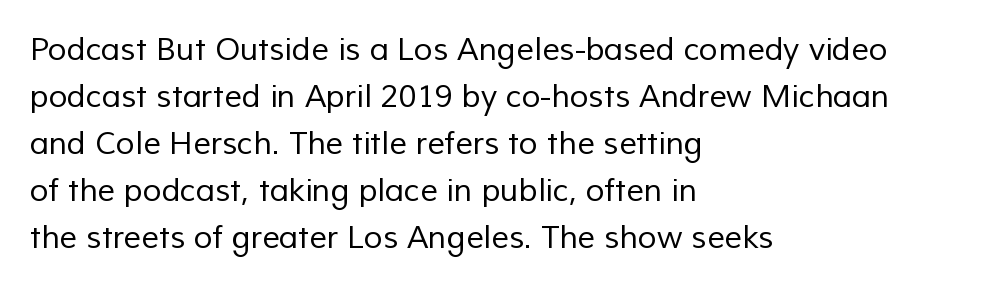
{"serif": "no", "bold": "no", "weight": "regular", "width": "normal", "stroke_contrast": "low", "x_height": "medium", "monospaced": "no", "underline": "no", "align": "left", "line_spacing": "normal", "line_spacing_ratio": 1.52, "letter_spacing": "normal", "letter_spacing_em": 0.0, "glyph_px": 31}
